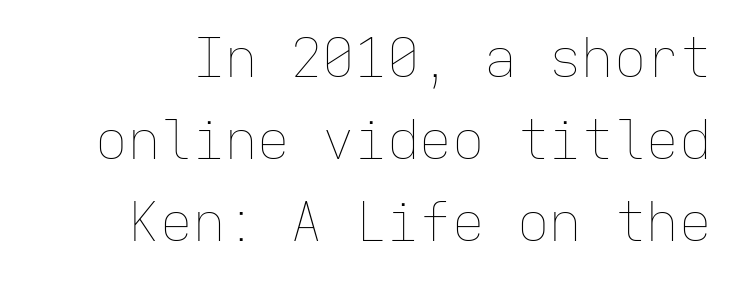
Q: Is the text bold? A: No.
Q: Is the text italic (slanted)? A: No, it is upright.
Q: Is the text underlined? A: No.
Q: How is the paragraph aligned? A: Right-aligned.
Q: Is the spacing between letters normal or unusually wide? A: Normal.
Q: Is the spacing between lines tight, normal or loose? A: Normal.
Q: Width (condensed, normal, or wide)? A: Normal.
Q: Stroke contrast? A: Low.
Q: x-height? A: Medium.
Q: Monospaced? A: Yes.
